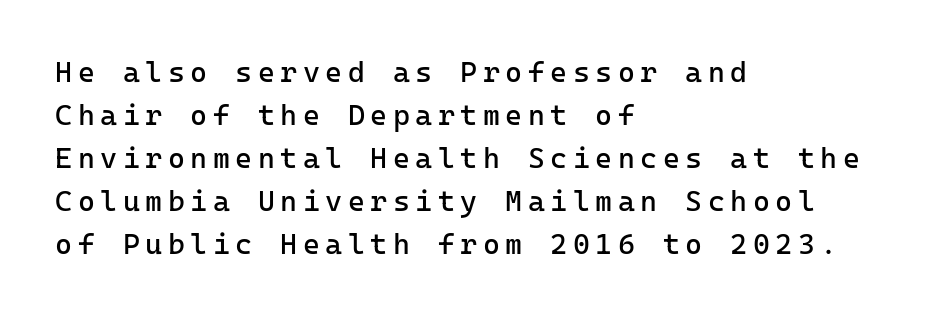
The image shows 29 px regular-weight sans-serif type, upright, monospaced; set left-aligned, normal line spacing (1.48x), not underlined; low stroke contrast and a medium x-height.
